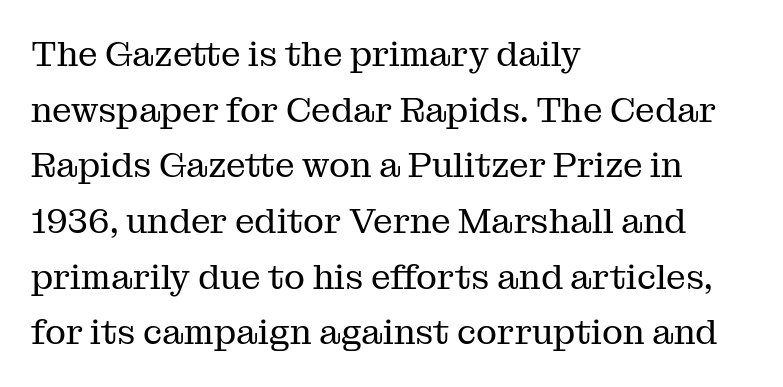
{"serif": "yes", "italic": "no", "bold": "no", "weight": "regular", "width": "normal", "stroke_contrast": "medium", "x_height": "medium", "monospaced": "no", "underline": "no", "align": "left", "line_spacing": "normal", "line_spacing_ratio": 1.59, "letter_spacing": "normal", "letter_spacing_em": 0.0, "glyph_px": 35}
